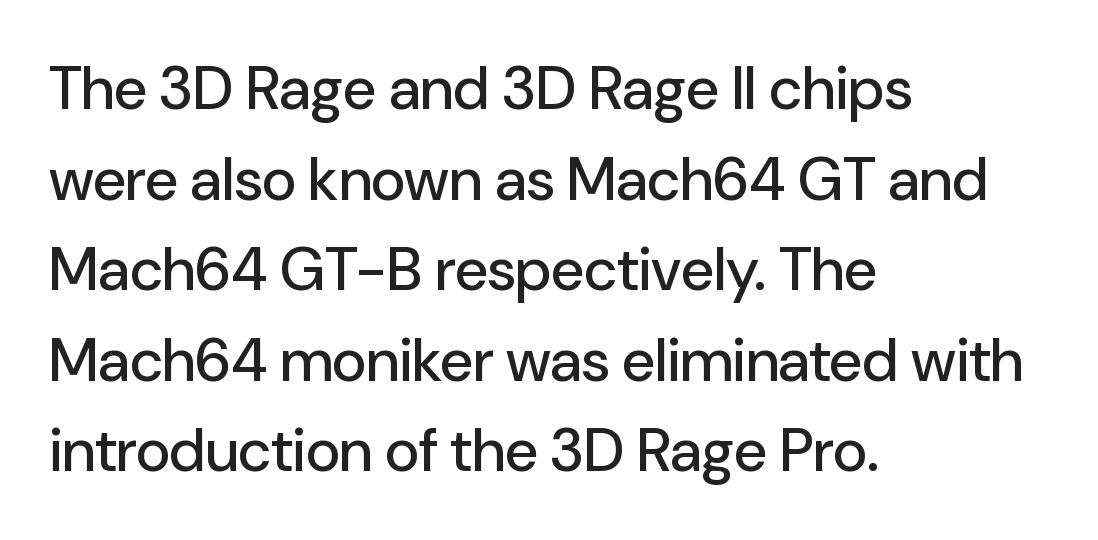
The image shows 60 px sans-serif type, upright; set left-aligned, normal line spacing (1.51x), normal letter spacing, not underlined; low stroke contrast and a medium x-height.
